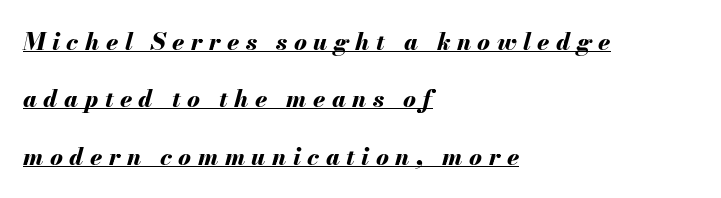
Q: Is the text bold? A: Yes.
Q: Is the text italic (slanted)? A: Yes, it leans right by about 13 degrees.
Q: Is the text underlined? A: Yes.
Q: How is the paragraph aligned? A: Left-aligned.
Q: Is the spacing between letters normal or unusually wide? A: Unusually wide.
Q: Is the spacing between lines tight, normal or loose? A: Loose.
